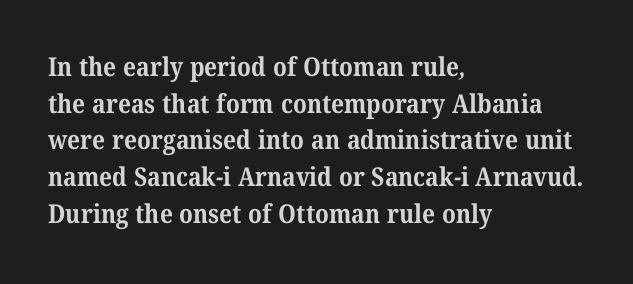
{"bold": "yes", "underline": "no", "align": "left", "line_spacing": "normal", "line_spacing_ratio": 1.41, "letter_spacing": "normal", "letter_spacing_em": 0.0, "glyph_px": 26}
